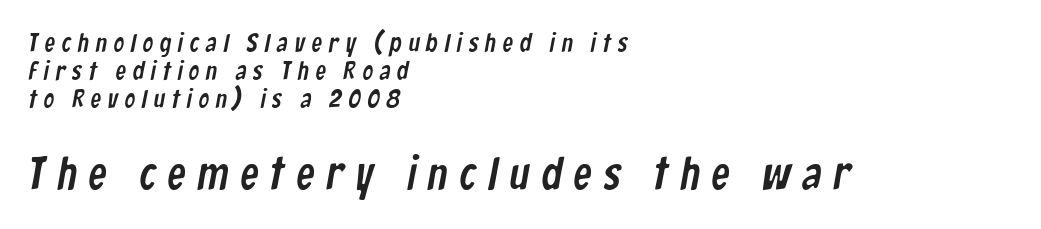
Q: Is the typeface a serif or a sans-serif typeface? A: Sans-serif.
Q: Is the text underlined? A: No.
Q: How is the paragraph aligned? A: Left-aligned.
Q: Is the spacing between letters normal or unusually wide? A: Unusually wide.
Q: Is the spacing between lines tight, normal or loose? A: Tight.
Q: Which block of text is set in a larger size, the first (top) or the second (bottom)? A: The second (bottom) one.
Q: Width (condensed, normal, or wide)? A: Condensed.
Q: Stroke contrast? A: Low.
Q: x-height? A: Medium.
Q: Monospaced? A: No.
